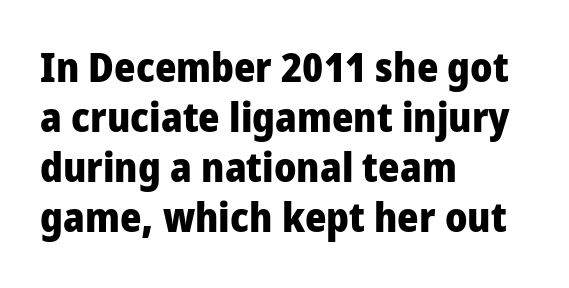
{"serif": "no", "italic": "no", "bold": "yes", "weight": "heavy", "width": "condensed", "stroke_contrast": "low", "x_height": "large", "monospaced": "no", "underline": "no", "align": "left", "line_spacing_ratio": 1.22, "letter_spacing": "normal", "letter_spacing_em": 0.0, "glyph_px": 41}
